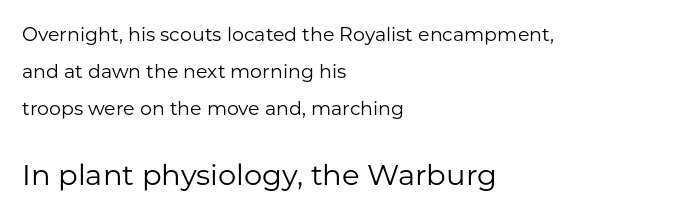
This block would shrink considerably if given ordinary leading; it's expanded now. In terms of letterspacing, this is plain default setting. Note the varied advance widths — an 'i' is clearly narrower than an 'm'. A bare baseline throughout the passage. Teacher's note: observe the even left margin — that is flush-left alignment. Note: smaller setting up top, larger setting below.
